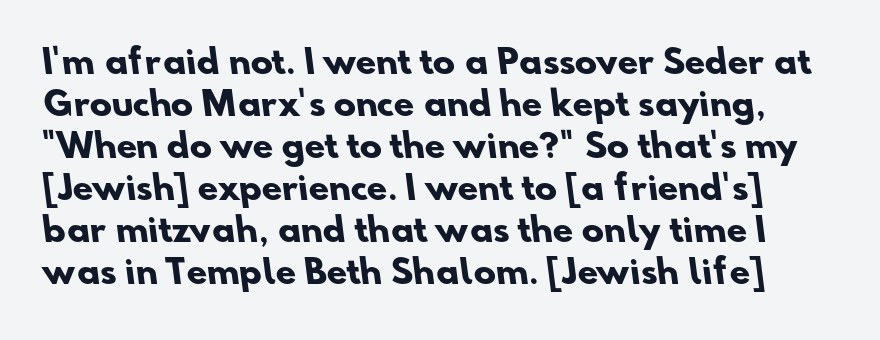
Descenders hang freely into open space. These lines keep a tight, regular rhythm from letter to letter. Nope, no serifs anywhere on these letters. Does the leading feel generous? No, just average.
